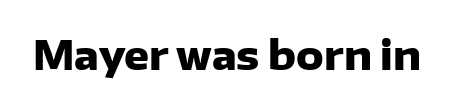
{"serif": "no", "italic": "no", "bold": "yes", "weight": "heavy", "width": "normal", "stroke_contrast": "low", "x_height": "medium", "monospaced": "no", "underline": "no", "letter_spacing": "normal", "letter_spacing_em": 0.0, "glyph_px": 39}
